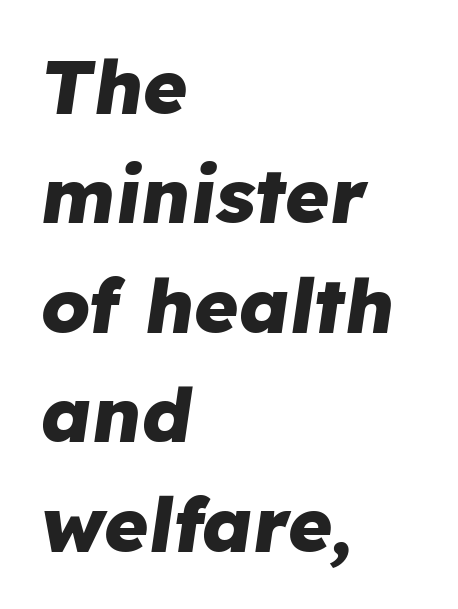
Q: Is the text bold? A: Yes.
Q: Is the text italic (slanted)? A: Yes, it leans right by about 8 degrees.
Q: Is the text underlined? A: No.
Q: How is the paragraph aligned? A: Left-aligned.
Q: Is the spacing between letters normal or unusually wide? A: Normal.
Q: Is the spacing between lines tight, normal or loose? A: Normal.
Q: Width (condensed, normal, or wide)? A: Normal.
Q: Stroke contrast? A: Low.
Q: x-height? A: Medium.
Q: Monospaced? A: No.
